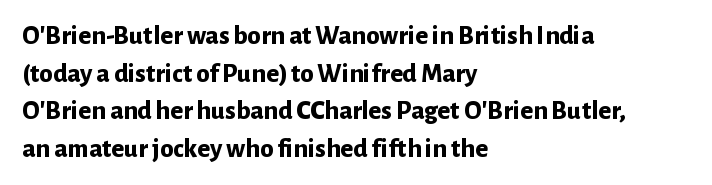
Q: Is the text bold? A: Yes.
Q: Is the text italic (slanted)? A: No, it is upright.
Q: Is the text underlined? A: No.
Q: How is the paragraph aligned? A: Left-aligned.
Q: Is the spacing between letters normal or unusually wide? A: Normal.
Q: Is the spacing between lines tight, normal or loose? A: Normal.
